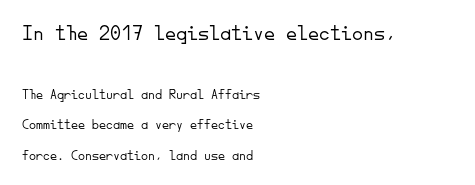
The image shows 22 px text type, upright; set left-aligned, loose line spacing (2.16x), normal letter spacing, not underlined; the first (top) block is 1.57x larger.
